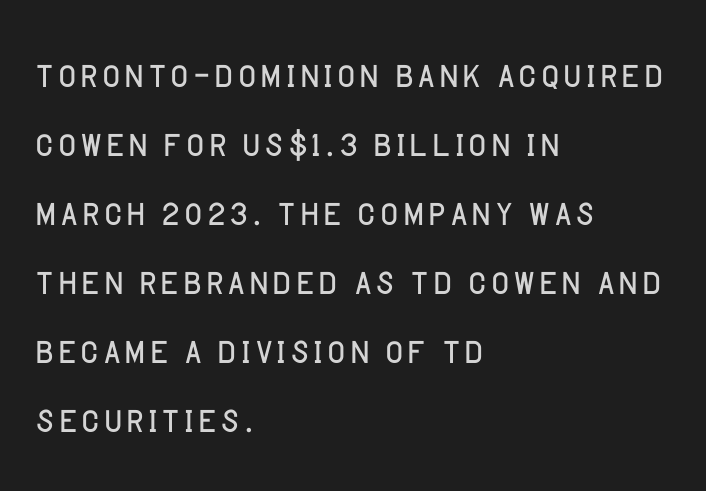
Q: Is the text bold? A: No.
Q: Is the text italic (slanted)? A: No, it is upright.
Q: Is the typeface a serif or a sans-serif typeface? A: Sans-serif.
Q: Is the text underlined? A: No.
Q: How is the paragraph aligned? A: Left-aligned.
Q: Is the spacing between letters normal or unusually wide? A: Normal.
Q: Is the spacing between lines tight, normal or loose? A: Normal.
Q: Width (condensed, normal, or wide)? A: Normal.
Q: Stroke contrast? A: Low.
Q: x-height? A: Large.
Q: Monospaced? A: No.
